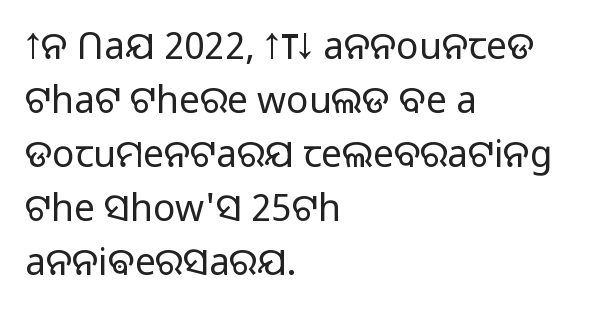
Normally led — the rows are evenly, conventionally spaced. Varying glyph widths throughout — classic text-font behaviour. The ragged edge is on the right, which tells us the setting is flush left. The characters display no serif detailing; their extremities are plain. Weight: not bold — regular or lighter. Posture: straight, roman, zero tilt.
